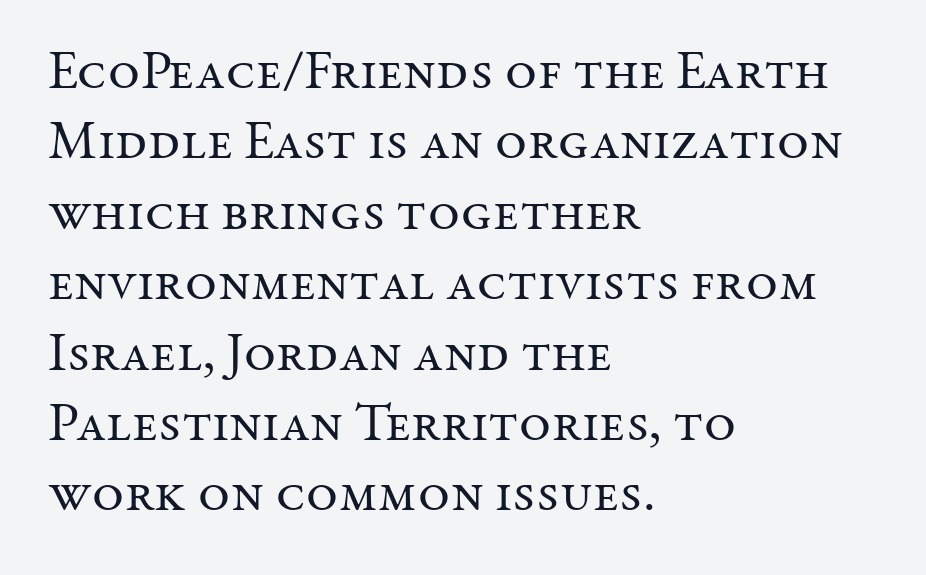
Rule under the text: the space is simply empty. This rendering leaves character spacing at its baseline value. When letters stand straight like this, we call the style roman or upright. Reading down the column, the eye jumps a familiar distance to each next line. Caption: face not bold, strokes unweighted. The rendering anchors every line to the left-hand side.
